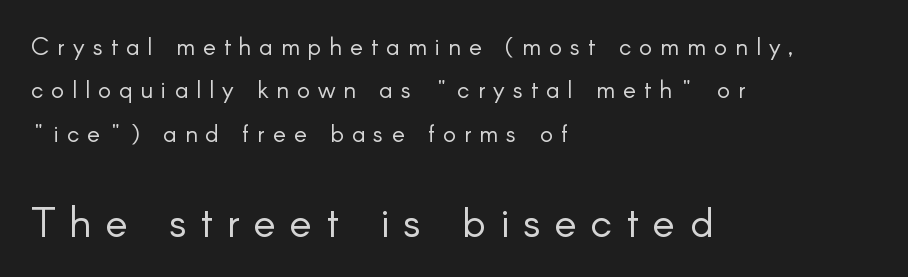
Q: Is the text bold? A: No.
Q: Is the text italic (slanted)? A: No, it is upright.
Q: Is the typeface a serif or a sans-serif typeface? A: Sans-serif.
Q: Is the text underlined? A: No.
Q: How is the paragraph aligned? A: Left-aligned.
Q: Is the spacing between letters normal or unusually wide? A: Unusually wide.
Q: Which block of text is set in a larger size, the first (top) or the second (bottom)? A: The second (bottom) one.
Q: Width (condensed, normal, or wide)? A: Normal.
Q: Stroke contrast? A: Low.
Q: x-height? A: Small.
Q: Monospaced? A: No.
